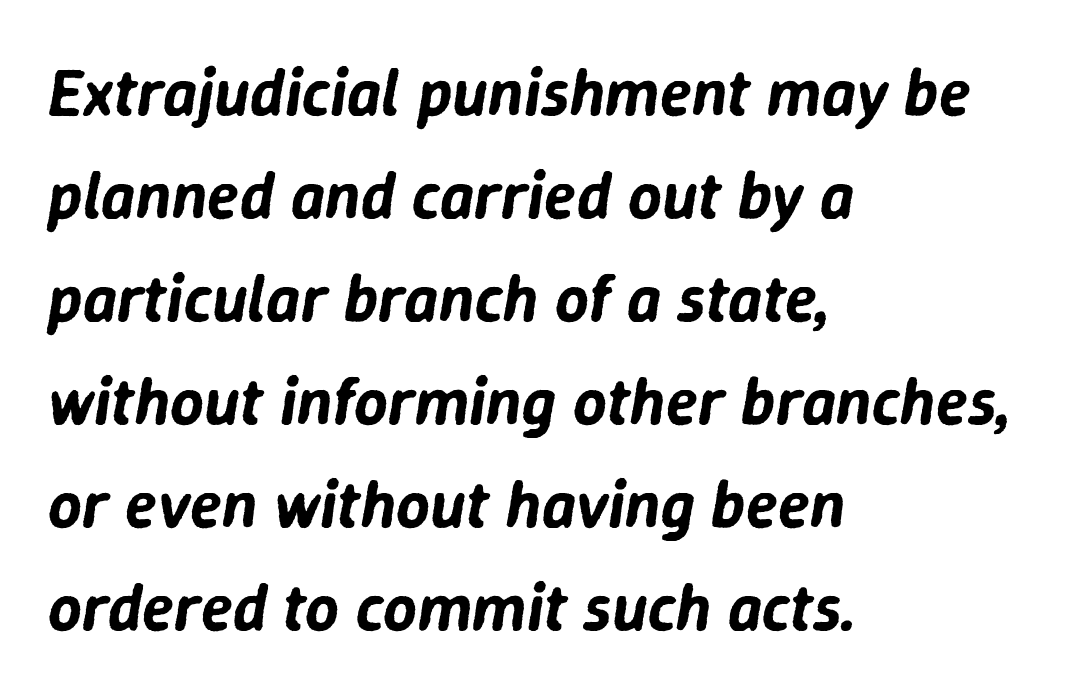
{"italic": "yes", "lean": "right", "slant_degrees": 9, "width": "normal", "stroke_contrast": "low", "x_height": "medium", "monospaced": "no", "underline": "no", "align": "left", "line_spacing": "normal", "line_spacing_ratio": 1.56, "letter_spacing": "normal", "letter_spacing_em": 0.0, "glyph_px": 66}
